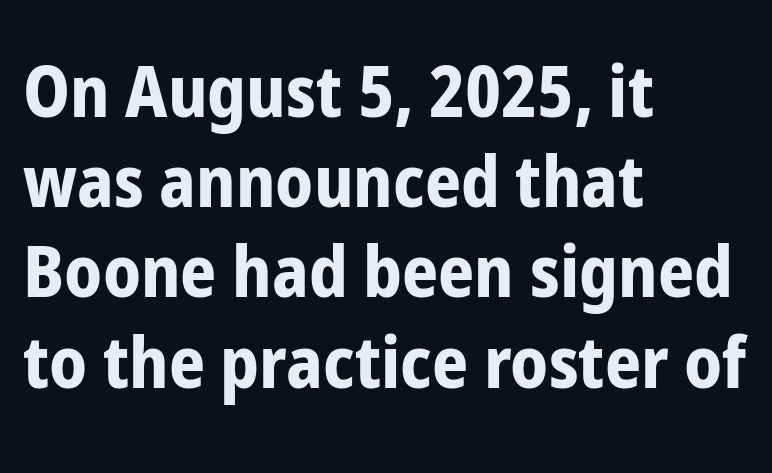
Q: Is the text bold? A: Yes.
Q: Is the text italic (slanted)? A: No, it is upright.
Q: Is the typeface a serif or a sans-serif typeface? A: Sans-serif.
Q: Is the text underlined? A: No.
Q: How is the paragraph aligned? A: Left-aligned.
Q: Is the spacing between letters normal or unusually wide? A: Normal.
Q: Is the spacing between lines tight, normal or loose? A: Normal.
Q: Width (condensed, normal, or wide)? A: Condensed.
Q: Stroke contrast? A: Low.
Q: x-height? A: Medium.
Q: Monospaced? A: No.
